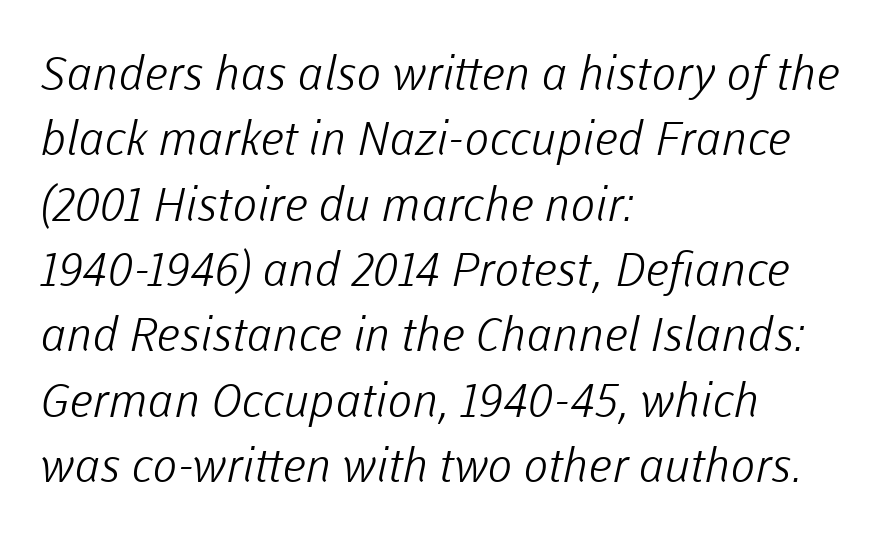
The image shows 47 px light sans-serif type; set left-aligned, normal line spacing (1.39x), normal letter spacing, not underlined; low stroke contrast and a medium x-height.
